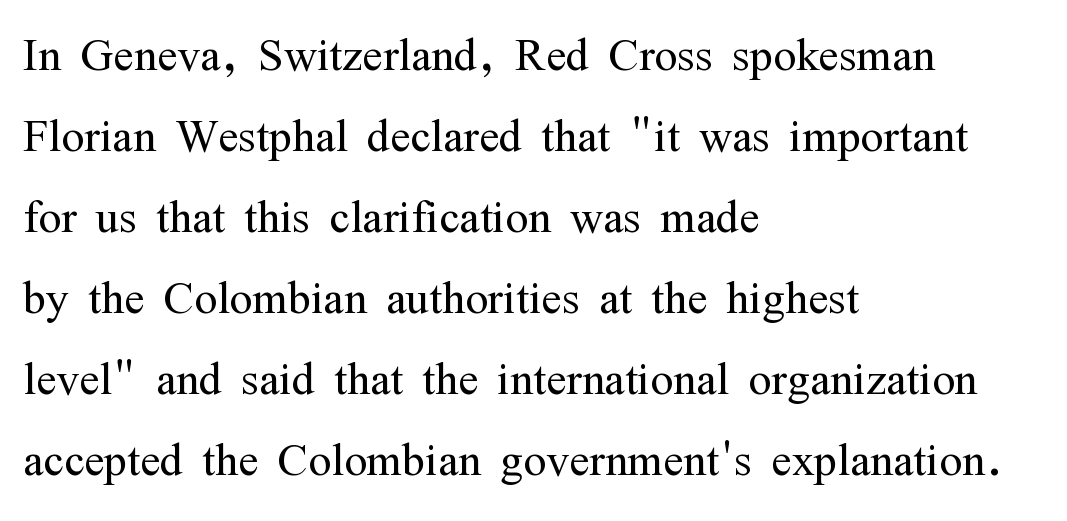
Q: Is the text bold? A: No.
Q: Is the text italic (slanted)? A: No, it is upright.
Q: Is the typeface a serif or a sans-serif typeface? A: Serif.
Q: Is the text underlined? A: No.
Q: How is the paragraph aligned? A: Left-aligned.
Q: Is the spacing between letters normal or unusually wide? A: Normal.
Q: Is the spacing between lines tight, normal or loose? A: Normal.
Q: Width (condensed, normal, or wide)? A: Condensed.
Q: Stroke contrast? A: Medium.
Q: x-height? A: Medium.
Q: Monospaced? A: No.
